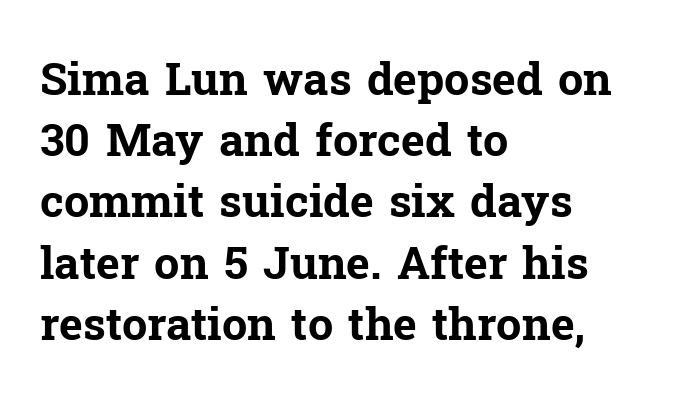
The image shows 45 px bold serif type, upright; set left-aligned, normal line spacing (1.36x), normal letter spacing, not underlined; low stroke contrast and a medium x-height.
